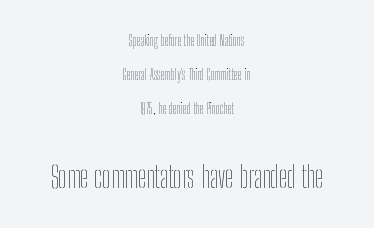
{"italic": "no", "bold": "no", "weight": "thin", "width": "condensed", "stroke_contrast": "low", "x_height": "medium", "monospaced": "no", "underline": "no", "align": "center", "line_spacing": "loose", "line_spacing_ratio": 2.43, "letter_spacing": "normal", "letter_spacing_em": 0.0, "larger_block": "second", "size_ratio": 2.14, "glyph_px": 30}
